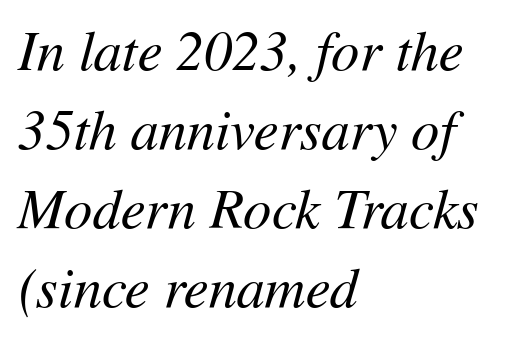
The image shows 56 px regular-weight type, italic (leaning right); set left-aligned, normal line spacing (1.41x), normal letter spacing, not underlined; medium stroke contrast and a medium x-height.
